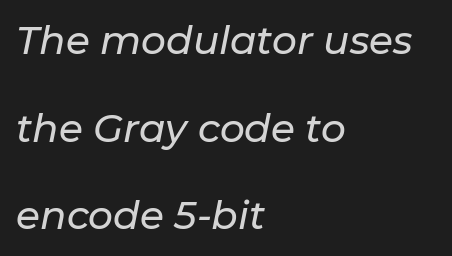
Each line starts at the same left margin while the right side varies. How are the letters spaced? Ordinarily, with no added tracking. Italic: yes, the glyphs are oblique. The rendering uses natural spacing where letterforms have individual widths. A great deal of white space separates one row of letters from the next.
